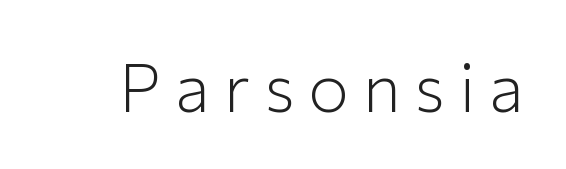
Between one letter and the next there's a generous, obvious gap. Underlining? Definitely not there. The face looks like a standard text weight, possibly lighter. Is this a fixed-width face? No — the glyphs have proportional, varying widths. Look at the bottom of the vertical strokes: they stop flat, with no serifs. The specimen reads as upright at a glance.
